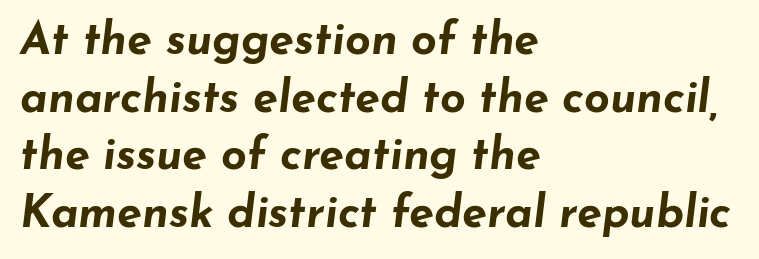
Layout note: lines flush left. Italic: yes, the glyphs are oblique. Tracking value appears to be zero — textbook default spacing. The space between consecutive lines is moderate. A full-strength bold gives these letters their thick strokes.
